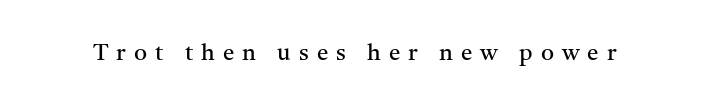
Q: Is the text bold? A: No.
Q: Is the text italic (slanted)? A: No, it is upright.
Q: Is the text underlined? A: No.
Q: Is the spacing between letters normal or unusually wide? A: Unusually wide.
